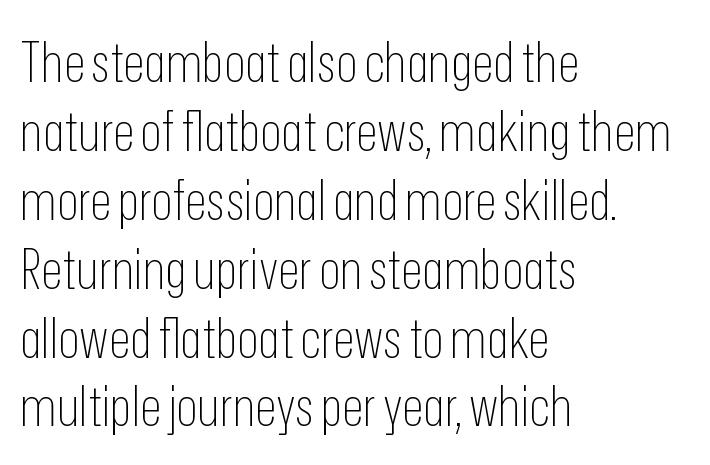
Q: Is the text bold? A: No.
Q: Is the text italic (slanted)? A: No, it is upright.
Q: Is the typeface a serif or a sans-serif typeface? A: Sans-serif.
Q: Is the text underlined? A: No.
Q: How is the paragraph aligned? A: Left-aligned.
Q: Is the spacing between letters normal or unusually wide? A: Normal.
Q: Width (condensed, normal, or wide)? A: Condensed.
Q: Stroke contrast? A: Low.
Q: x-height? A: Medium.
Q: Monospaced? A: No.
